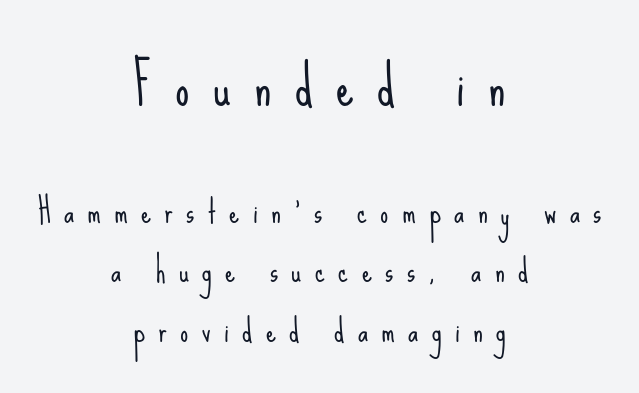
The image shows 56 px light, condensed sans-serif type, upright; set centered, line spacing 1.87x, unusually wide letter spacing (+0.42 em), not underlined; the first (top) block is 1.75x larger; low stroke contrast and a small x-height.
